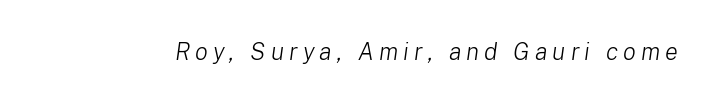
The image shows 24 px text type, italic (leaning right); set unusually wide letter spacing (+0.21 em), not underlined.
